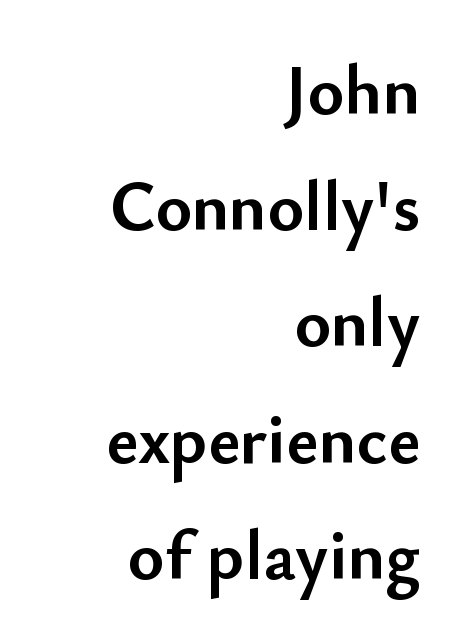
The image shows 70 px semibold sans-serif type, upright; set right-aligned, normal line spacing (1.66x), normal letter spacing, not underlined; low stroke contrast and a small x-height.
